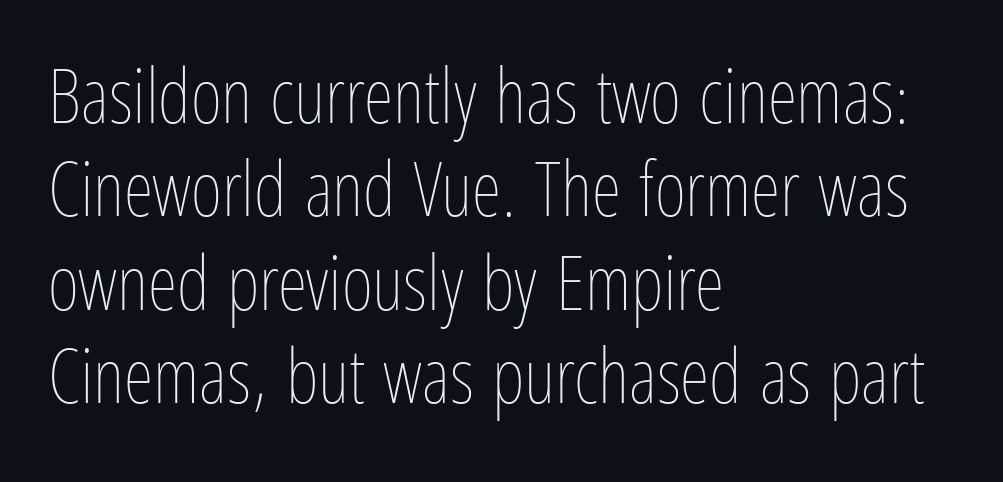
The image shows 76 px thin, condensed type, upright; set left-aligned, line spacing 1.23x, normal letter spacing, not underlined; low stroke contrast and a medium x-height.
